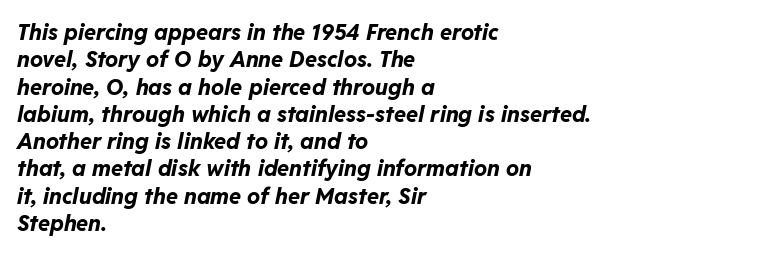
{"italic": "yes", "lean": "right", "slant_degrees": 11, "bold": "yes", "underline": "no", "align": "left", "line_spacing_ratio": 1.24, "letter_spacing": "normal", "letter_spacing_em": 0.0, "glyph_px": 22}
